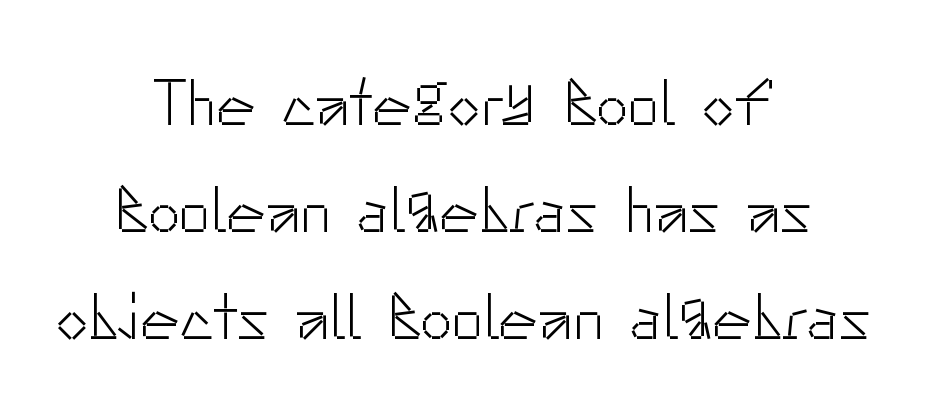
Q: Is the text bold? A: No.
Q: Is the text italic (slanted)? A: No, it is upright.
Q: Is the typeface a serif or a sans-serif typeface? A: Sans-serif.
Q: Is the text underlined? A: No.
Q: How is the paragraph aligned? A: Centered.
Q: Is the spacing between letters normal or unusually wide? A: Normal.
Q: Is the spacing between lines tight, normal or loose? A: Normal.
Q: Width (condensed, normal, or wide)? A: Normal.
Q: Stroke contrast? A: Low.
Q: x-height? A: Small.
Q: Monospaced? A: No.
